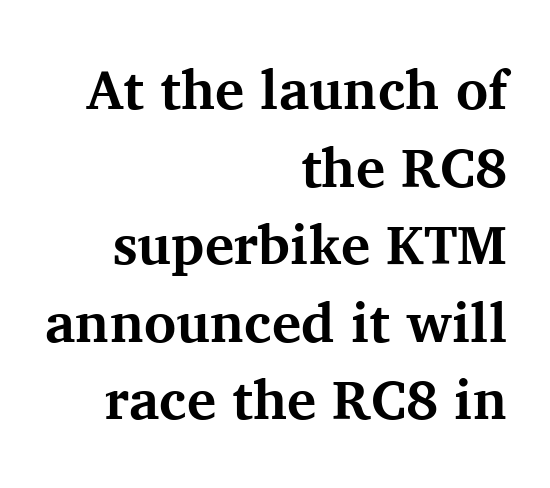
{"serif": "yes", "italic": "no", "bold": "yes", "weight": "bold", "width": "normal", "stroke_contrast": "medium", "x_height": "medium", "monospaced": "no", "underline": "no", "align": "right", "line_spacing": "normal", "line_spacing_ratio": 1.41, "letter_spacing": "normal", "letter_spacing_em": 0.0, "glyph_px": 55}
